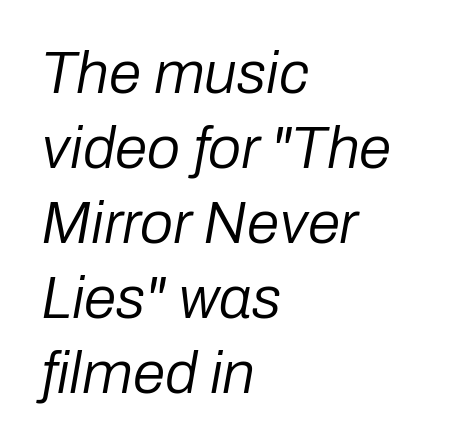
The image shows 59 px regular-weight type, italic (leaning right); set left-aligned, normal line spacing (1.27x), normal letter spacing, not underlined; low stroke contrast and a medium x-height.
